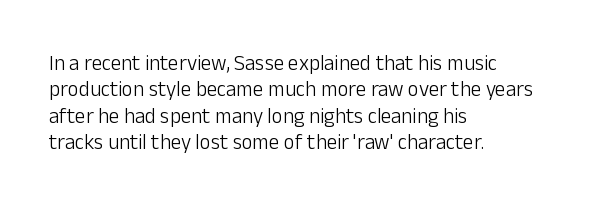
The image shows 21 px text type, upright; set left-aligned, normal line spacing (1.26x), normal letter spacing, not underlined.
